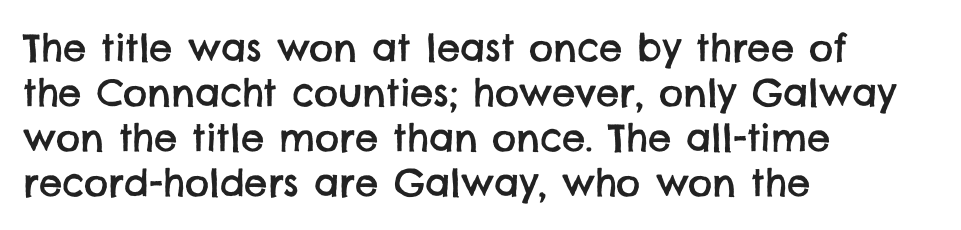
Q: Is the typeface a serif or a sans-serif typeface? A: Sans-serif.
Q: Is the text underlined? A: No.
Q: How is the paragraph aligned? A: Left-aligned.
Q: Is the spacing between letters normal or unusually wide? A: Normal.
Q: Width (condensed, normal, or wide)? A: Normal.
Q: Stroke contrast? A: Low.
Q: x-height? A: Large.
Q: Monospaced? A: No.
